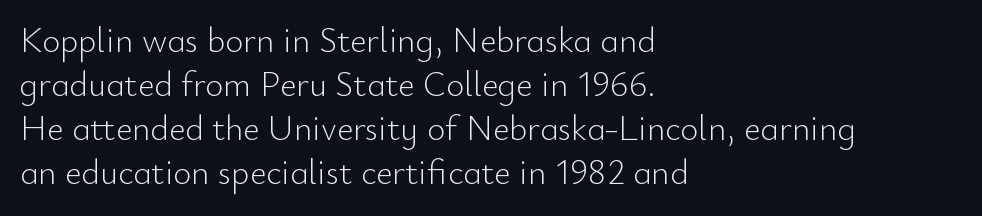
{"serif": "no", "italic": "no", "bold": "no", "weight": "light", "width": "normal", "stroke_contrast": "low", "x_height": "small", "monospaced": "no", "underline": "no", "align": "left", "line_spacing": "normal", "line_spacing_ratio": 1.26, "letter_spacing": "normal", "letter_spacing_em": 0.0, "glyph_px": 35}
